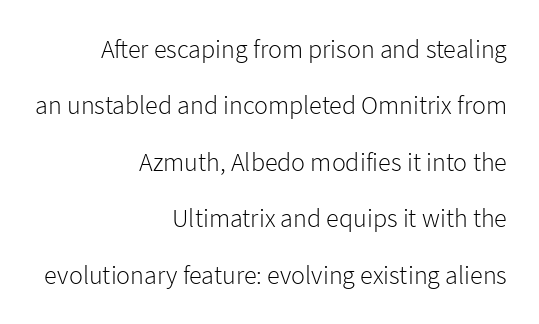
{"italic": "no", "bold": "no", "underline": "no", "align": "right", "line_spacing": "loose", "line_spacing_ratio": 2.17, "letter_spacing": "normal", "letter_spacing_em": 0.0, "glyph_px": 26}
